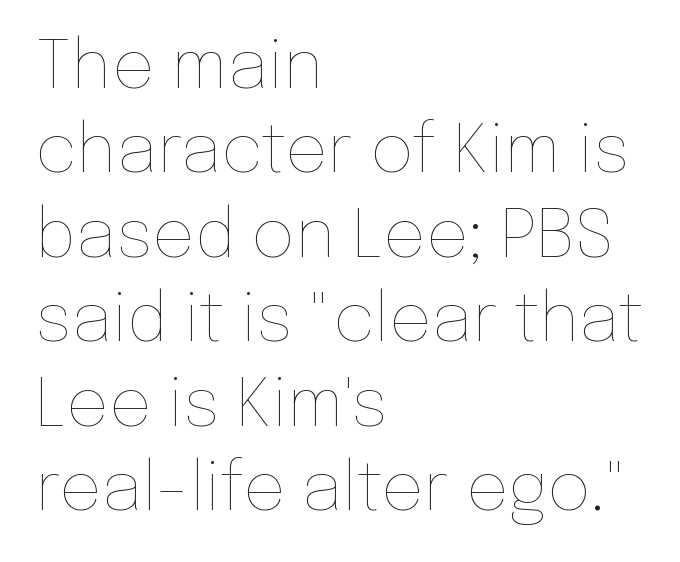
The zone under the glyphs is completely vacant. A typesetter would call this proportional, since set widths differ per character. Leading matches the norm, producing a regular column. The type sits square on the baseline with zero lean. Nobody touched the tracking dial on this one. The strokes are not fattened; the text isn't bold.
